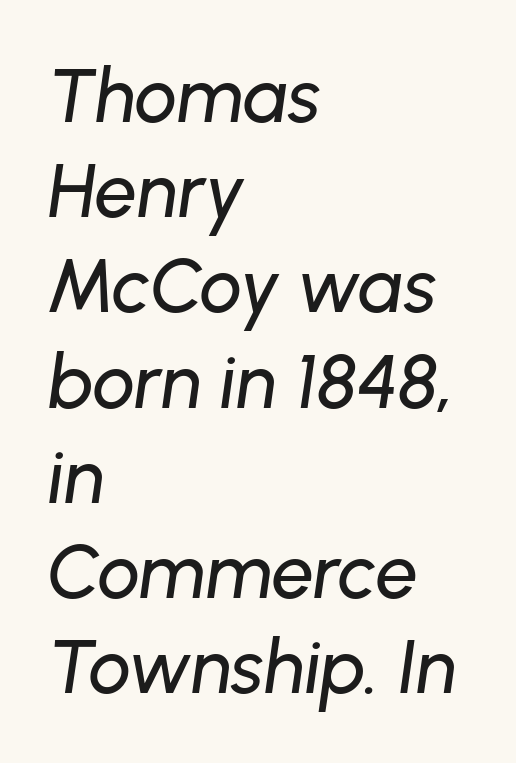
Q: Is the text italic (slanted)? A: Yes, it leans right by about 8 degrees.
Q: Is the text underlined? A: No.
Q: How is the paragraph aligned? A: Left-aligned.
Q: Is the spacing between letters normal or unusually wide? A: Normal.
Q: Is the spacing between lines tight, normal or loose? A: Normal.
Q: Width (condensed, normal, or wide)? A: Normal.
Q: Stroke contrast? A: Low.
Q: x-height? A: Medium.
Q: Monospaced? A: No.
